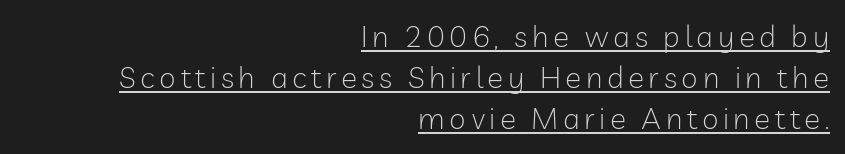
The image shows 30 px light sans-serif type, upright; set right-aligned, normal line spacing (1.37x), underlined; low stroke contrast and a medium x-height.
